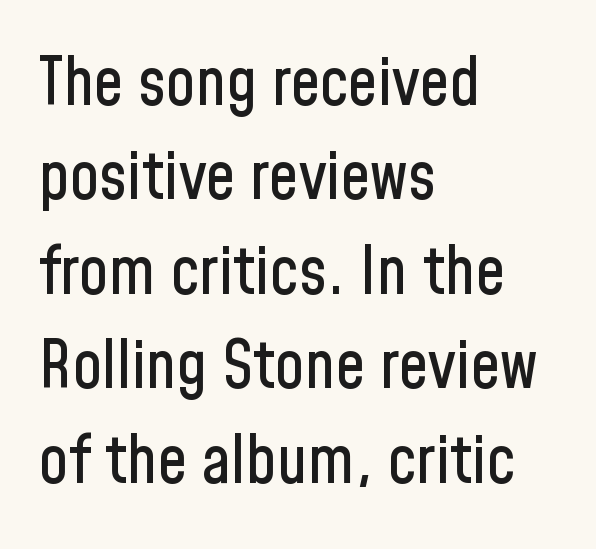
Q: Is the text italic (slanted)? A: No, it is upright.
Q: Is the typeface a serif or a sans-serif typeface? A: Sans-serif.
Q: Is the text underlined? A: No.
Q: How is the paragraph aligned? A: Left-aligned.
Q: Is the spacing between letters normal or unusually wide? A: Normal.
Q: Is the spacing between lines tight, normal or loose? A: Normal.
Q: Width (condensed, normal, or wide)? A: Condensed.
Q: Stroke contrast? A: Low.
Q: x-height? A: Medium.
Q: Monospaced? A: No.
